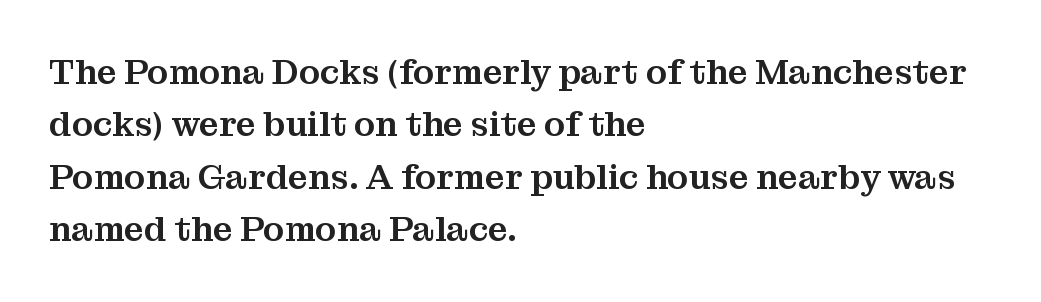
{"serif": "yes", "italic": "no", "width": "normal", "stroke_contrast": "medium", "x_height": "medium", "monospaced": "no", "underline": "no", "align": "left", "line_spacing": "normal", "line_spacing_ratio": 1.5, "letter_spacing": "normal", "letter_spacing_em": 0.0, "glyph_px": 35}
